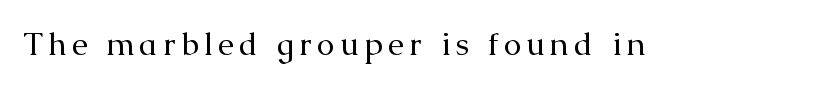
Letters have the restrained weight of plain body copy at most. Descenders are the only things crossing below the line. Rendered with straight, roman letterforms. Here the designer chose a conventional face with non-uniform glyph widths. The text was rendered using a seriffed face with decorative stroke endings.
